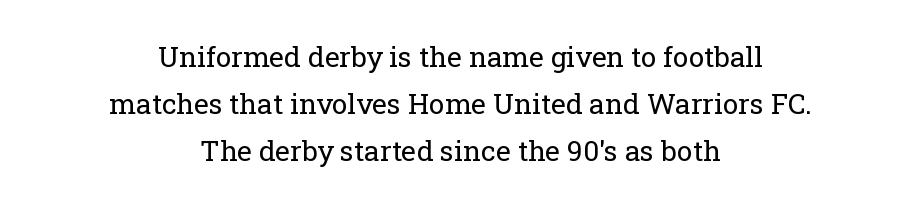
Q: Is the text bold? A: No.
Q: Is the text italic (slanted)? A: No, it is upright.
Q: Is the typeface a serif or a sans-serif typeface? A: Serif.
Q: Is the text underlined? A: No.
Q: How is the paragraph aligned? A: Centered.
Q: Is the spacing between letters normal or unusually wide? A: Normal.
Q: Is the spacing between lines tight, normal or loose? A: Normal.
Q: Width (condensed, normal, or wide)? A: Normal.
Q: Stroke contrast? A: Low.
Q: x-height? A: Medium.
Q: Monospaced? A: No.
